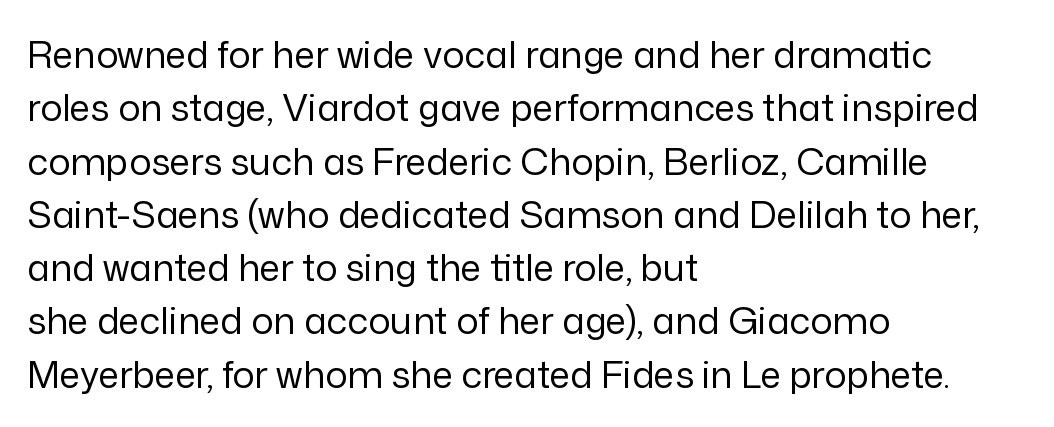
The string is rendered with underlining switched off. The typesetting does not lean heavy: it is not bold. A typesetter would label this face a sans. These lines stack with their left ends in a neat column. Reading down the column, the eye jumps a familiar distance to each next line.
